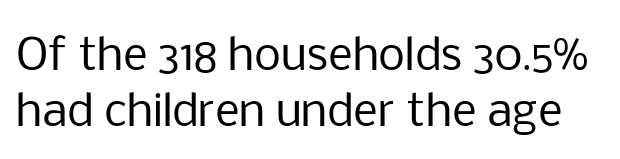
The weight would be labelled regular, book, light, or lighter still. Note the varied advance widths — an 'i' is clearly narrower than an 'm'. Evenly set lines give the paragraph a standard silhouette. Unlike a traditional serif, this face leaves its strokes unadorned.
